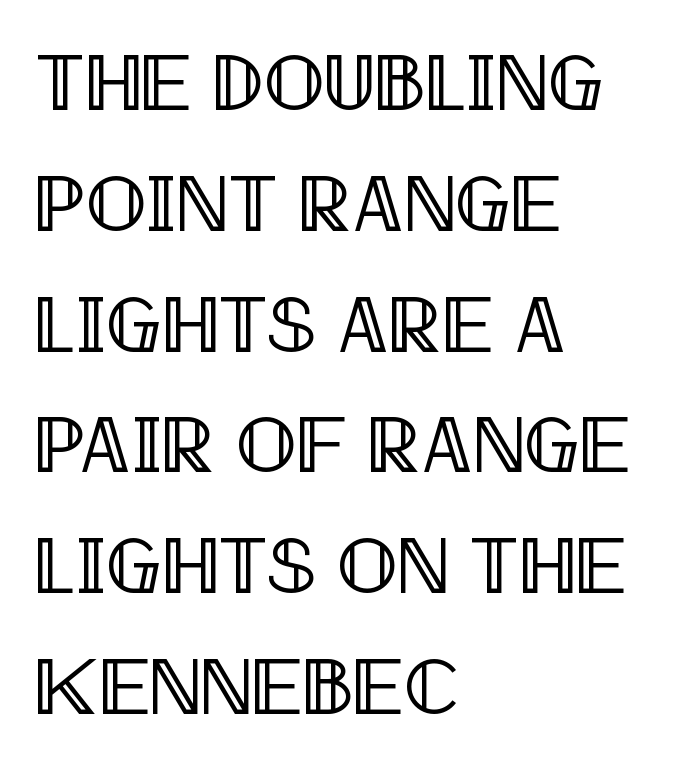
{"italic": "no", "width": "condensed", "x_height": "large", "monospaced": "no", "underline": "no", "align": "left", "line_spacing": "normal", "line_spacing_ratio": 1.51, "letter_spacing": "normal", "letter_spacing_em": 0.0, "glyph_px": 80}
